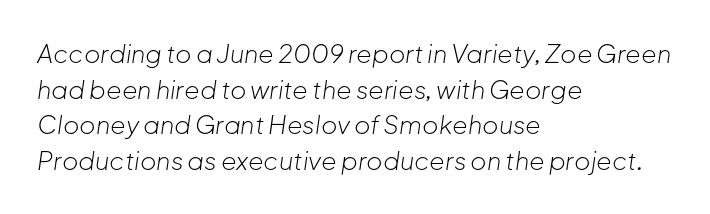
A bare baseline throughout the passage. One-word summary of the alignment: left. In terms of posture, this sample is oblique. Leading matches the norm, producing a regular column.
